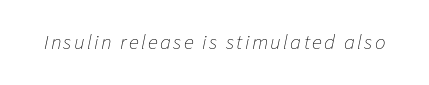
{"italic": "yes", "lean": "right", "slant_degrees": 11, "bold": "no", "underline": "no", "glyph_px": 21}
